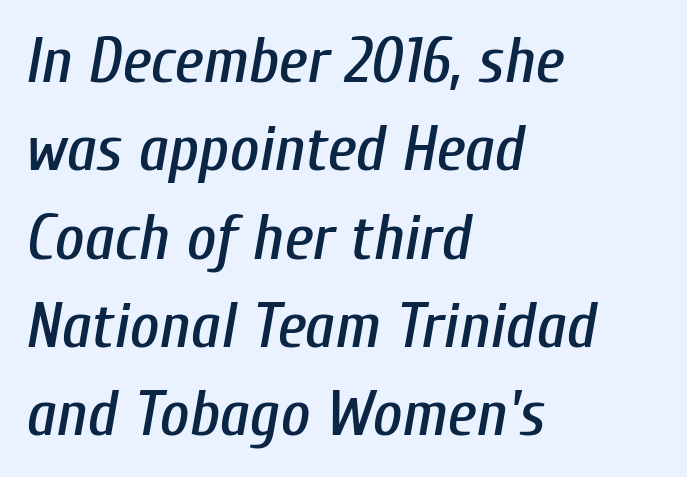
Would a proofreader flag this as italicized? Yes. The tracking reads as untouched default to a designer's eye. Underline: absent. Varying glyph widths throughout — classic text-font behaviour.
